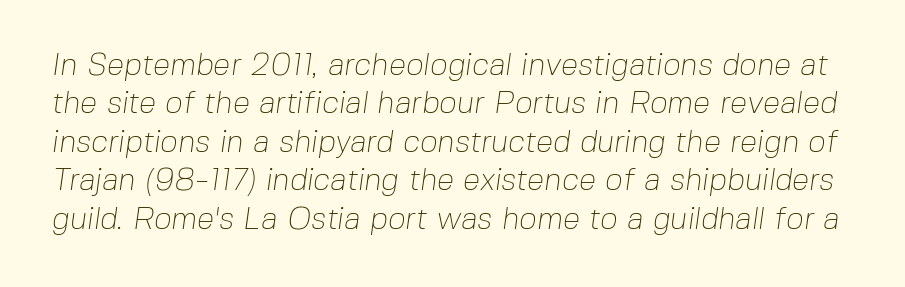
The image shows 31 px thin sans-serif type; set line spacing 1.24x, normal letter spacing, not underlined; low stroke contrast and a medium x-height.
